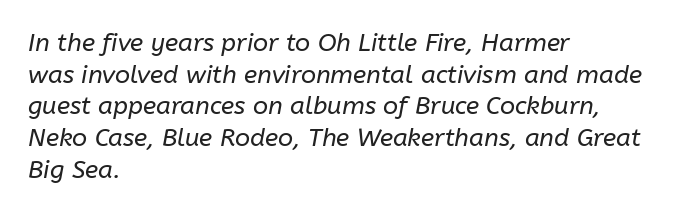
The image shows 25 px text type, italic (leaning right); set left-aligned, normal line spacing (1.27x), normal letter spacing, not underlined.
